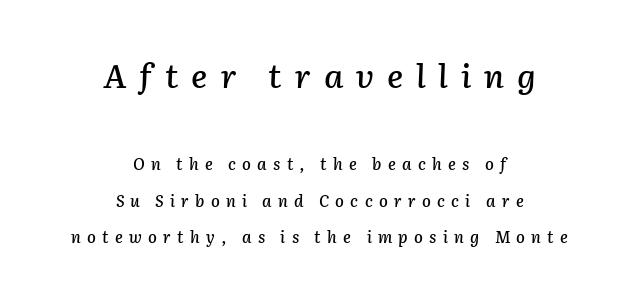
Q: Is the text italic (slanted)? A: Yes, it leans right by about 2 degrees.
Q: Is the text underlined? A: No.
Q: How is the paragraph aligned? A: Centered.
Q: Is the spacing between letters normal or unusually wide? A: Unusually wide.
Q: Is the spacing between lines tight, normal or loose? A: Loose.
Q: Which block of text is set in a larger size, the first (top) or the second (bottom)? A: The first (top) one.
Q: Width (condensed, normal, or wide)? A: Normal.
Q: Stroke contrast? A: Low.
Q: x-height? A: Medium.
Q: Monospaced? A: No.
